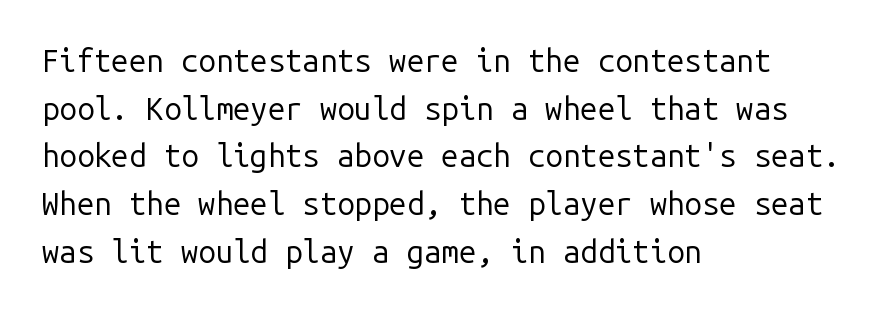
The image shows 31 px regular-weight sans-serif type, upright, monospaced; set left-aligned, normal line spacing (1.54x), normal letter spacing, not underlined; low stroke contrast and a medium x-height.
